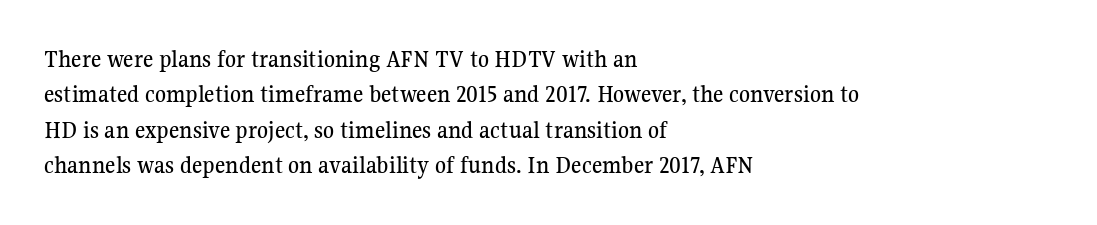
{"italic": "no", "underline": "no", "align": "left", "line_spacing": "normal", "line_spacing_ratio": 1.42, "letter_spacing": "normal", "letter_spacing_em": 0.0, "glyph_px": 25}
